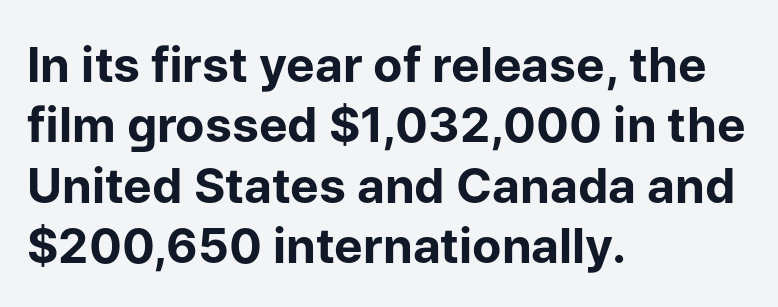
{"serif": "no", "italic": "no", "bold": "yes", "weight": "bold", "width": "normal", "stroke_contrast": "low", "x_height": "medium", "monospaced": "no", "underline": "no", "align": "left", "line_spacing": "normal", "line_spacing_ratio": 1.26, "letter_spacing": "normal", "letter_spacing_em": 0.0, "glyph_px": 48}
